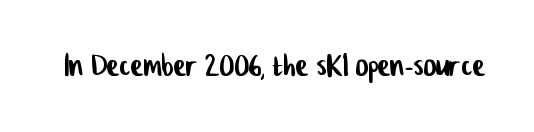
{"serif": "no", "width": "condensed", "stroke_contrast": "low", "x_height": "medium", "monospaced": "no", "underline": "no", "letter_spacing": "normal", "letter_spacing_em": 0.0, "glyph_px": 39}
